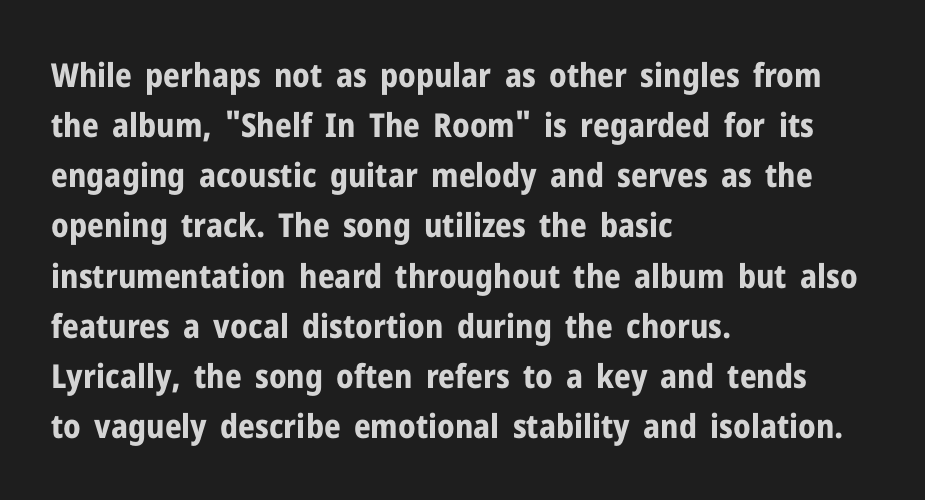
{"serif": "no", "italic": "no", "bold": "yes", "weight": "bold", "width": "normal", "stroke_contrast": "low", "x_height": "medium", "monospaced": "no", "underline": "no", "align": "left", "line_spacing": "normal", "line_spacing_ratio": 1.52, "letter_spacing": "normal", "letter_spacing_em": 0.0, "glyph_px": 33}
